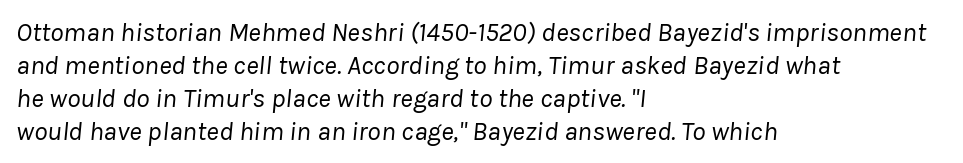
Q: Is the text bold? A: No.
Q: Is the text italic (slanted)? A: Yes, it leans right by about 8 degrees.
Q: Is the text underlined? A: No.
Q: How is the paragraph aligned? A: Left-aligned.
Q: Is the spacing between letters normal or unusually wide? A: Normal.
